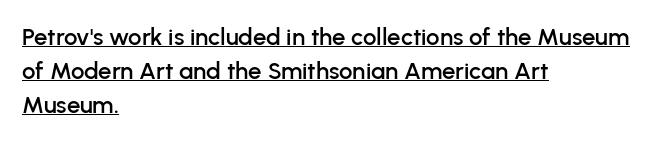
Short note: letters normally spaced. The block of text has a typical density, with ordinary space between rows. Horizontal alignment here is leftward, the default for most running prose. The font's upright variant was chosen for this text. Underline: present.
